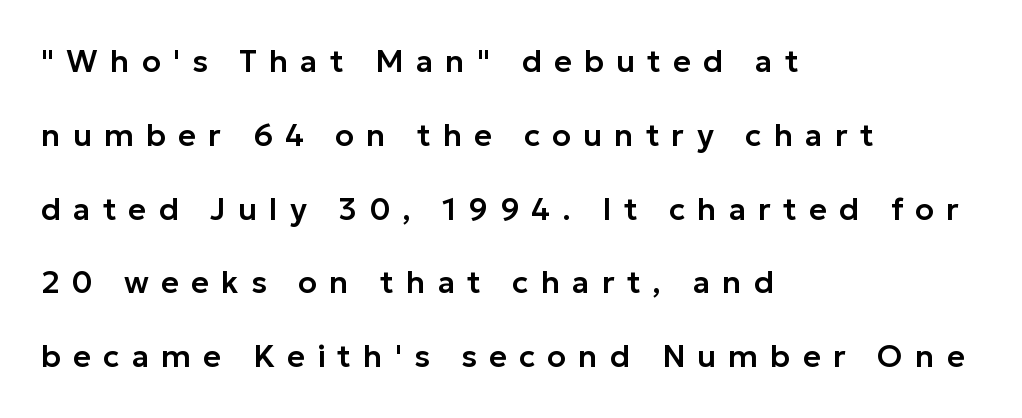
Q: Is the text italic (slanted)? A: No, it is upright.
Q: Is the typeface a serif or a sans-serif typeface? A: Sans-serif.
Q: Is the text underlined? A: No.
Q: How is the paragraph aligned? A: Left-aligned.
Q: Is the spacing between letters normal or unusually wide? A: Unusually wide.
Q: Is the spacing between lines tight, normal or loose? A: Loose.
Q: Width (condensed, normal, or wide)? A: Normal.
Q: Stroke contrast? A: Low.
Q: x-height? A: Medium.
Q: Monospaced? A: No.
